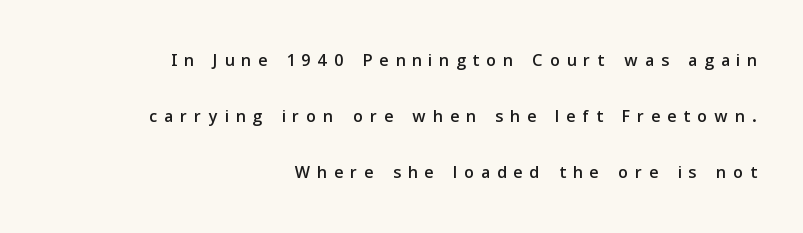
Q: Is the text italic (slanted)? A: No, it is upright.
Q: Is the text underlined? A: No.
Q: How is the paragraph aligned? A: Right-aligned.
Q: Is the spacing between letters normal or unusually wide? A: Unusually wide.
Q: Is the spacing between lines tight, normal or loose? A: Loose.
